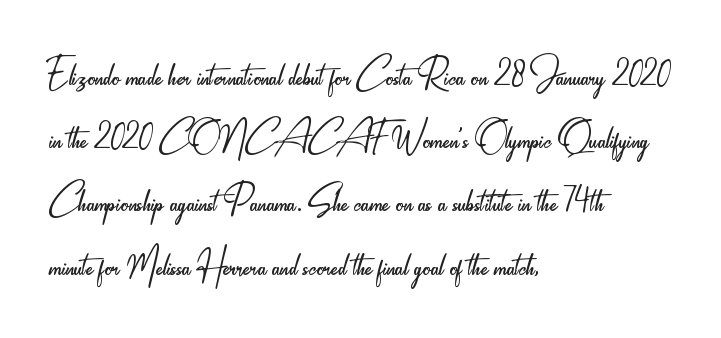
This sample has the flowing, uneven cadence of proportional lettering. Caption: face not bold, strokes unweighted. Any mark beneath the type? The region is blank. A typesetter would call this zero additional tracking. Classification — sans serif.
